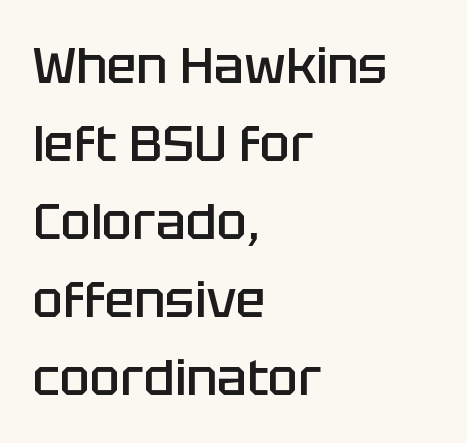
Does the lettering tilt? It doesn't — this is upright. The rows are spaced the way most documents space them. Note the varied advance widths — an 'i' is clearly narrower than an 'm'. The foot of each line stays bare and open. Does the copy run flush right? No — it runs flush left.
